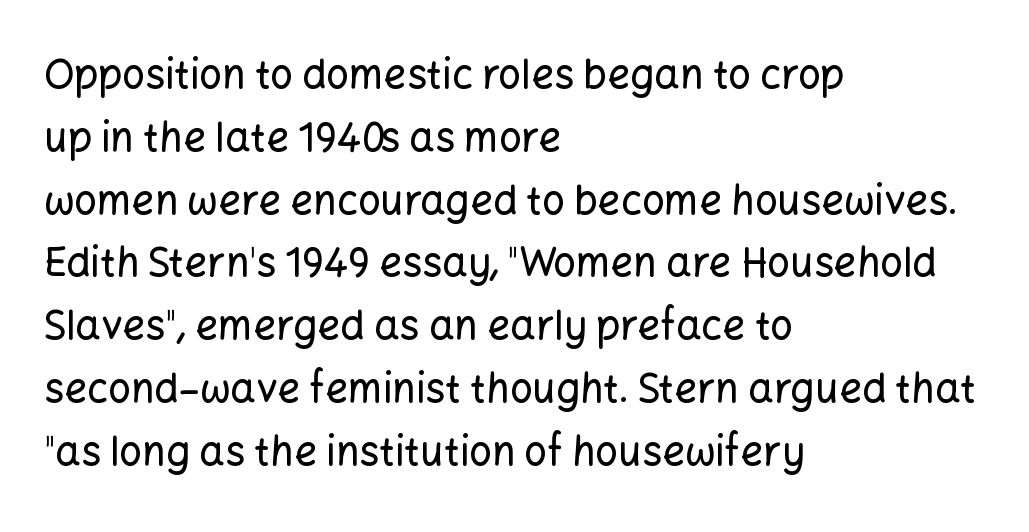
Varying glyph widths throughout — classic text-font behaviour. Compared with a centered layout, this one pins lines to the left instead. The horizontal fit of the characters is conventional and even. In terms of posture, this sample is upright. Quick note: interline space is typical.
